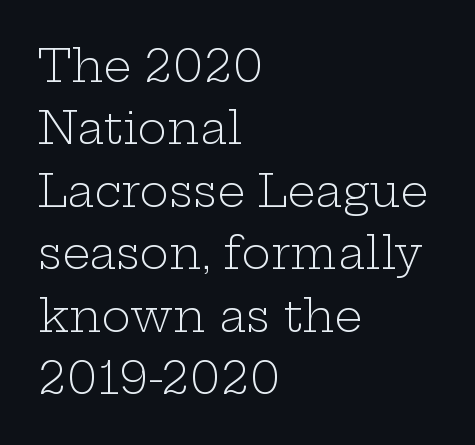
A quiet, ordinary-to-light weight characterises the typeface. Underline: absent. Visually the block forms a straight wall on the left and a jagged coastline on the right. The letters advance in unequal steps, a hallmark of proportional type. A roman cut, with each character standing at attention.
